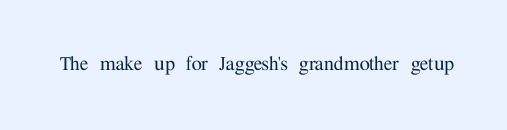
Each word holds together tightly as a unit, with standard inter-letter gaps. Posture: upright roman. The specimen omits any rule beneath the text block's lines.
